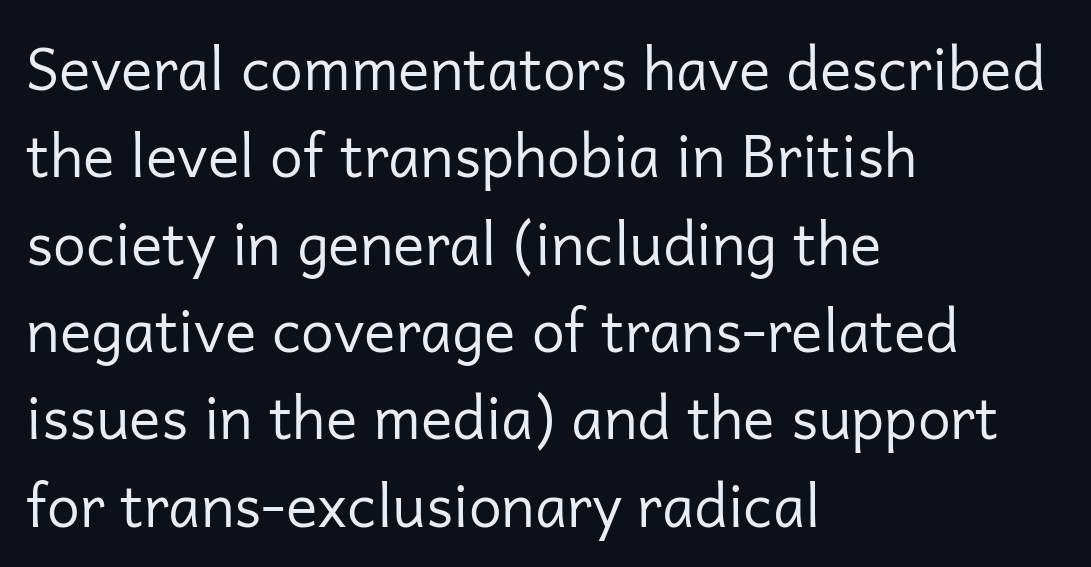
{"serif": "no", "italic": "no", "bold": "no", "weight": "regular", "width": "normal", "stroke_contrast": "low", "x_height": "medium", "monospaced": "no", "underline": "no", "align": "left", "line_spacing": "normal", "line_spacing_ratio": 1.48, "letter_spacing": "normal", "letter_spacing_em": 0.0, "glyph_px": 59}
